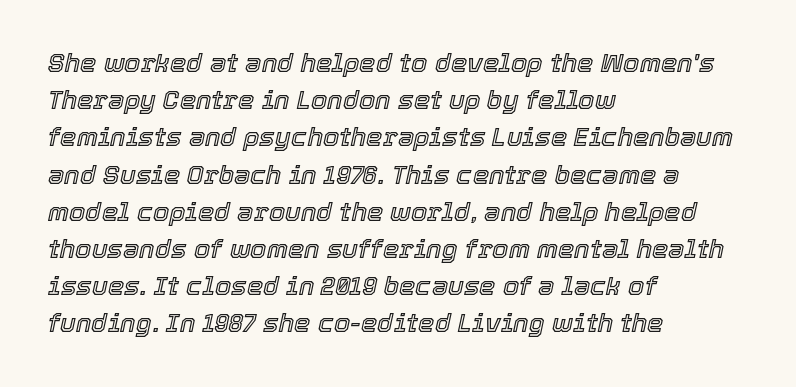
In CSS terms this would be text-align: left. Each row of text sits above clean, open space. Characters follow at the spacing the type designer built in. The passage shown leans; its letterforms are oblique. Horizontal bands of white between lines are of average thickness.
